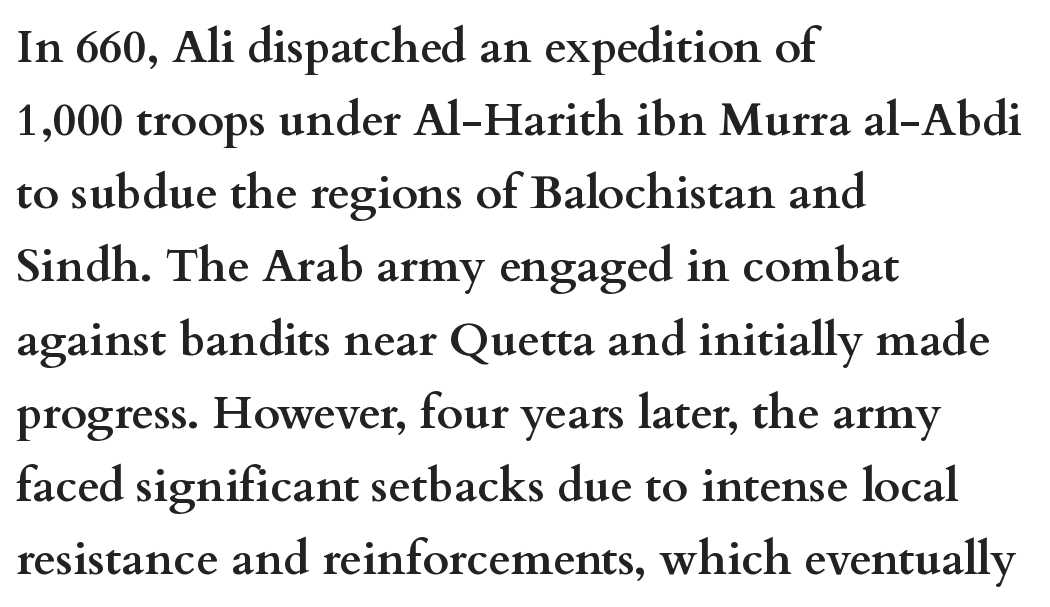
Think of a printed novel: that variable character pitch is what you see here. One glance says typical: line gaps are just what's usual. Every row of glyphs begins at an identical x-position on the left. A clean baseline with only descenders dipping below it. The characters display serif detailing at their extremities.
